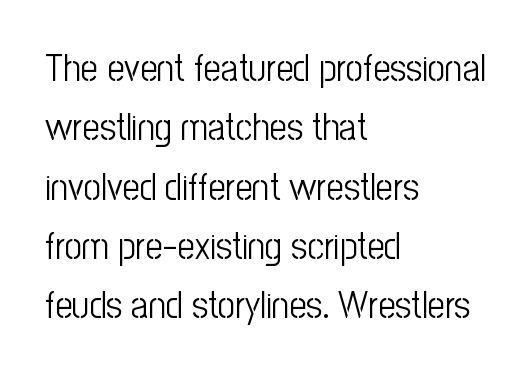
Q: Is the text bold? A: No.
Q: Is the text italic (slanted)? A: No, it is upright.
Q: Is the typeface a serif or a sans-serif typeface? A: Sans-serif.
Q: Is the text underlined? A: No.
Q: How is the paragraph aligned? A: Left-aligned.
Q: Is the spacing between letters normal or unusually wide? A: Normal.
Q: Is the spacing between lines tight, normal or loose? A: Normal.
Q: Width (condensed, normal, or wide)? A: Condensed.
Q: Stroke contrast? A: Low.
Q: x-height? A: Medium.
Q: Monospaced? A: No.
